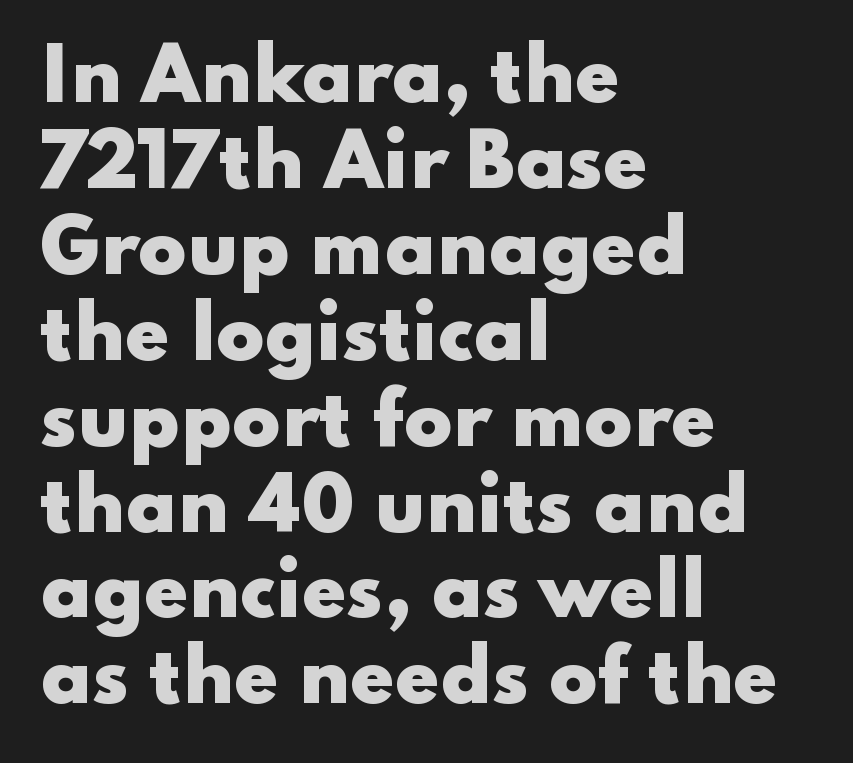
Q: Is the text bold? A: Yes.
Q: Is the text italic (slanted)? A: No, it is upright.
Q: Is the typeface a serif or a sans-serif typeface? A: Sans-serif.
Q: Is the text underlined? A: No.
Q: How is the paragraph aligned? A: Left-aligned.
Q: Is the spacing between letters normal or unusually wide? A: Normal.
Q: Width (condensed, normal, or wide)? A: Wide.
Q: Stroke contrast? A: Low.
Q: x-height? A: Small.
Q: Monospaced? A: No.
